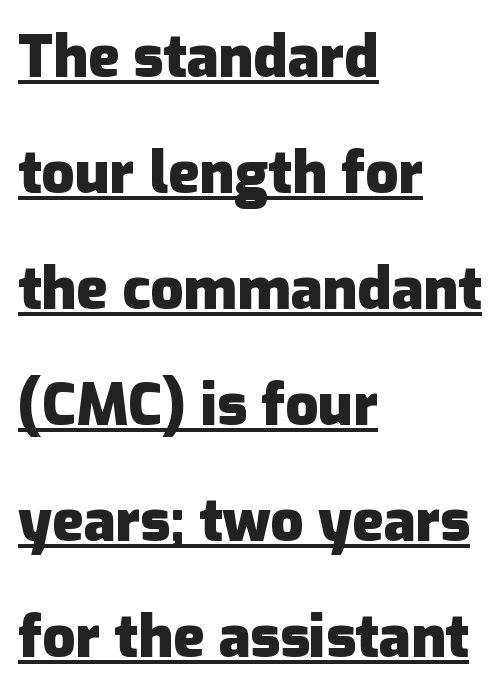
The image shows 58 px heavy sans-serif type, upright; set left-aligned, loose line spacing (2.0x), normal letter spacing, underlined; low stroke contrast and a medium x-height.
